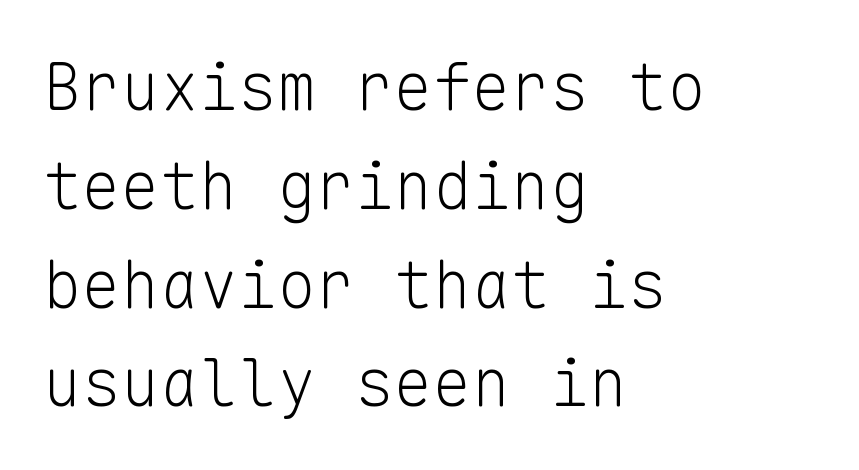
{"serif": "no", "italic": "no", "bold": "no", "weight": "light", "width": "normal", "stroke_contrast": "low", "x_height": "medium", "monospaced": "yes", "underline": "no", "align": "left", "line_spacing": "normal", "line_spacing_ratio": 1.52, "letter_spacing": "normal", "letter_spacing_em": 0.0, "glyph_px": 65}
